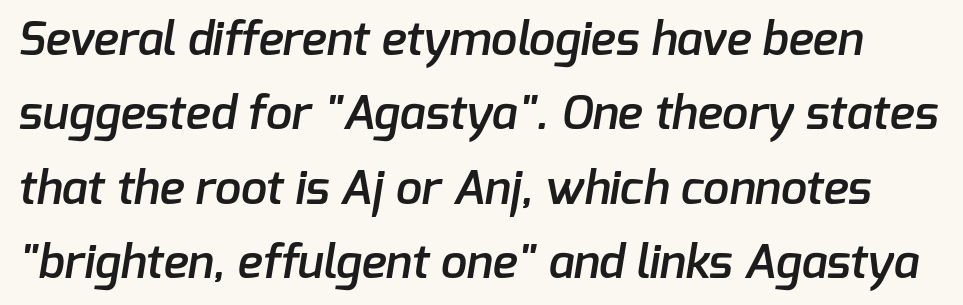
{"serif": "no", "bold": "semi", "weight": "semibold", "width": "normal", "stroke_contrast": "low", "x_height": "medium", "monospaced": "no", "underline": "no", "line_spacing": "normal", "line_spacing_ratio": 1.58, "letter_spacing": "normal", "letter_spacing_em": 0.0, "glyph_px": 47}
